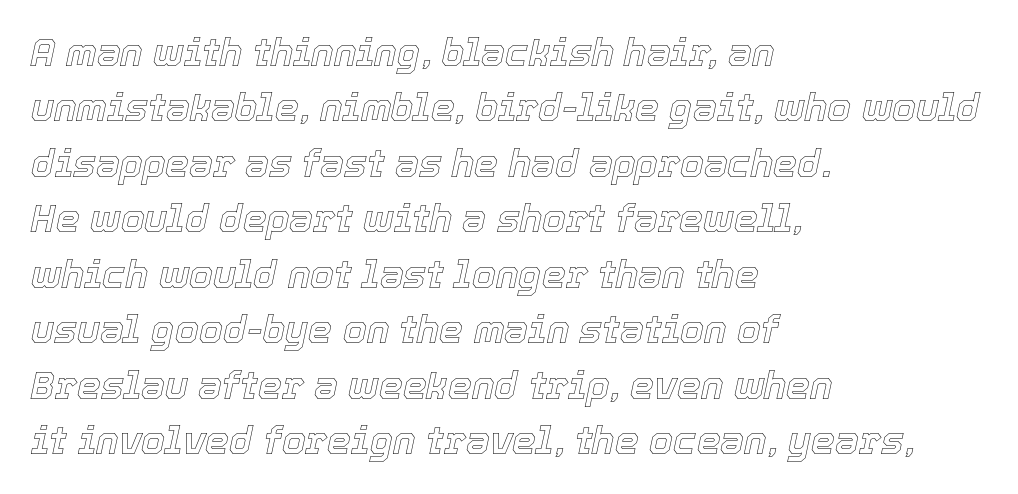
The image shows 38 px text type, italic (leaning right); set left-aligned, normal line spacing (1.46x), normal letter spacing, not underlined; a medium x-height.
